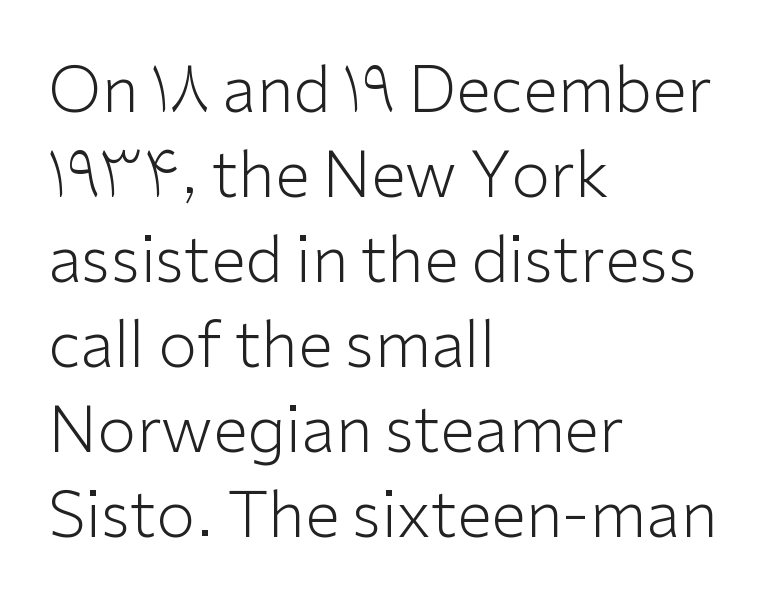
Q: Is the text bold? A: No.
Q: Is the text italic (slanted)? A: No, it is upright.
Q: Is the typeface a serif or a sans-serif typeface? A: Sans-serif.
Q: Is the text underlined? A: No.
Q: How is the paragraph aligned? A: Left-aligned.
Q: Is the spacing between letters normal or unusually wide? A: Normal.
Q: Is the spacing between lines tight, normal or loose? A: Normal.
Q: Width (condensed, normal, or wide)? A: Normal.
Q: Stroke contrast? A: Low.
Q: x-height? A: Medium.
Q: Monospaced? A: No.
